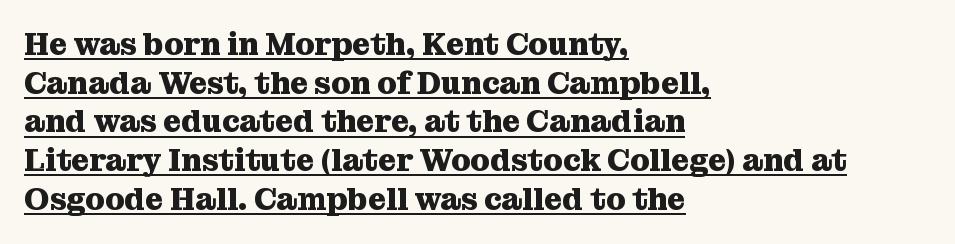
Glance below the letters and you will spot a drawn line. What's the leading like? Ordinary, nothing unusual. Regarding serifs, this sample has them. The type sits square on the baseline with zero lean.
